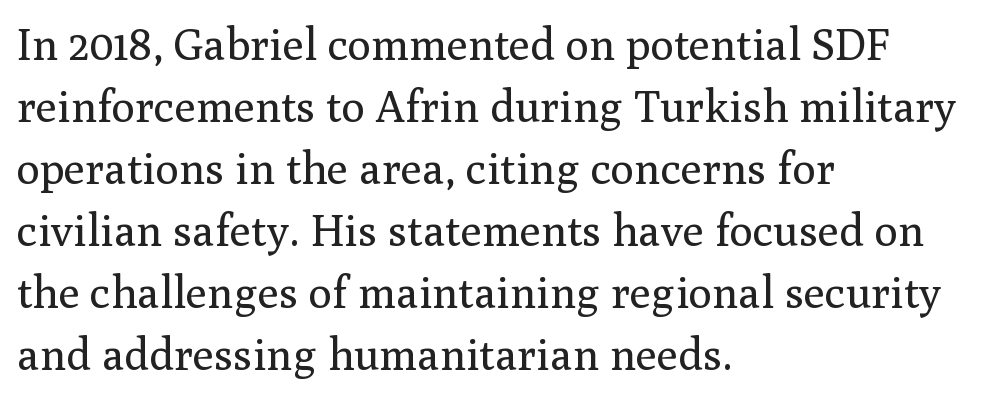
Q: Is the text bold? A: No.
Q: Is the text italic (slanted)? A: No, it is upright.
Q: Is the typeface a serif or a sans-serif typeface? A: Serif.
Q: Is the text underlined? A: No.
Q: How is the paragraph aligned? A: Left-aligned.
Q: Is the spacing between letters normal or unusually wide? A: Normal.
Q: Is the spacing between lines tight, normal or loose? A: Normal.
Q: Width (condensed, normal, or wide)? A: Normal.
Q: Stroke contrast? A: Medium.
Q: x-height? A: Medium.
Q: Monospaced? A: No.
